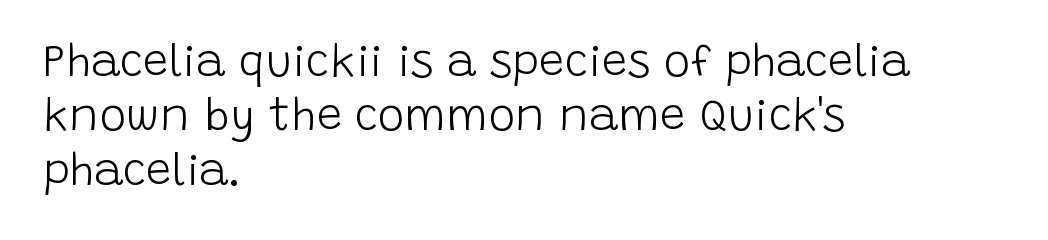
The image shows 45 px light sans-serif type, upright; set left-aligned, line spacing 1.21x, normal letter spacing, not underlined; low stroke contrast and a large x-height.
